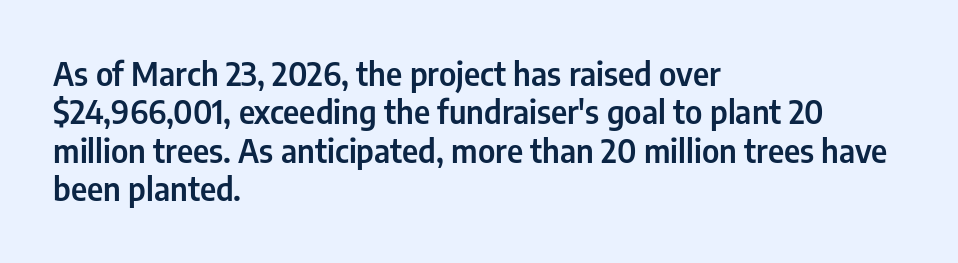
Q: Is the text italic (slanted)? A: No, it is upright.
Q: Is the typeface a serif or a sans-serif typeface? A: Sans-serif.
Q: Is the text underlined? A: No.
Q: How is the paragraph aligned? A: Left-aligned.
Q: Is the spacing between letters normal or unusually wide? A: Normal.
Q: Width (condensed, normal, or wide)? A: Condensed.
Q: Stroke contrast? A: Low.
Q: x-height? A: Medium.
Q: Monospaced? A: No.
